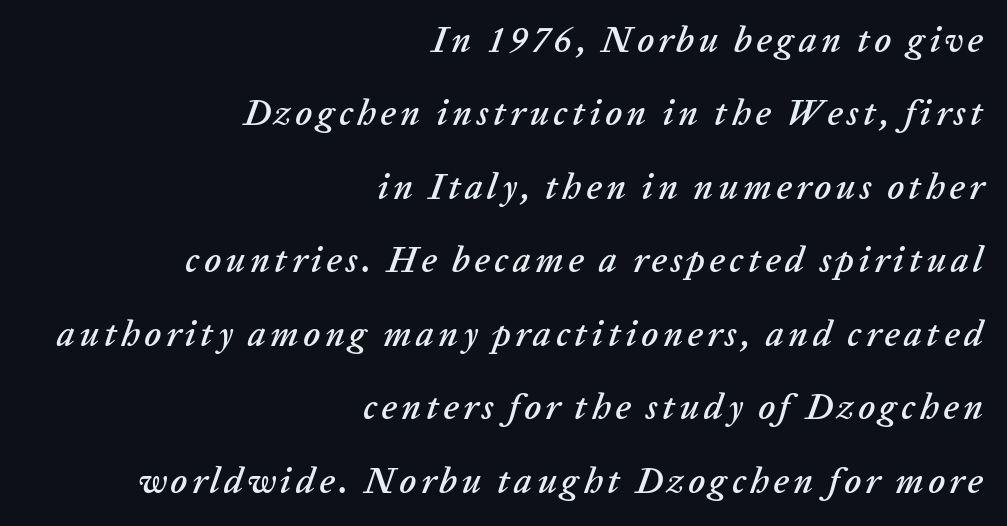
Q: Is the text italic (slanted)? A: Yes, it leans right by about 20 degrees.
Q: Is the text underlined? A: No.
Q: How is the paragraph aligned? A: Right-aligned.
Q: Is the spacing between lines tight, normal or loose? A: Loose.
Q: Width (condensed, normal, or wide)? A: Normal.
Q: Stroke contrast? A: Low.
Q: x-height? A: Medium.
Q: Monospaced? A: No.
